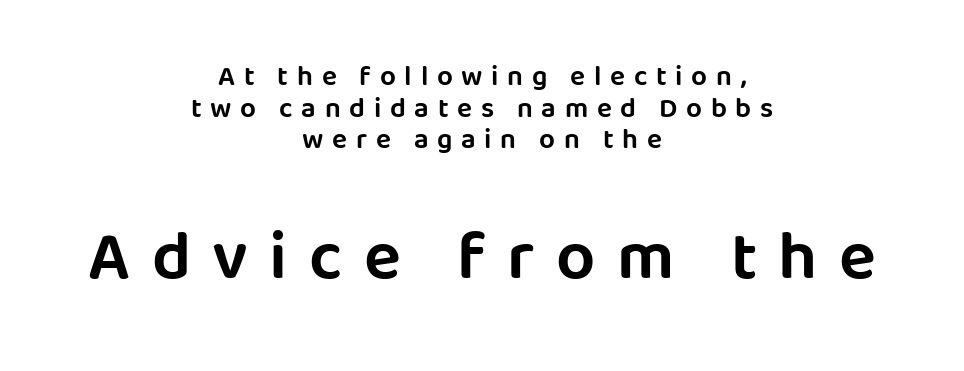
{"serif": "no", "italic": "no", "width": "normal", "stroke_contrast": "low", "x_height": "large", "monospaced": "no", "underline": "no", "align": "center", "line_spacing": "tight", "line_spacing_ratio": 1.13, "letter_spacing": "wide", "letter_spacing_em": 0.31, "larger_block": "second", "size_ratio": 2.46, "glyph_px": 69}
